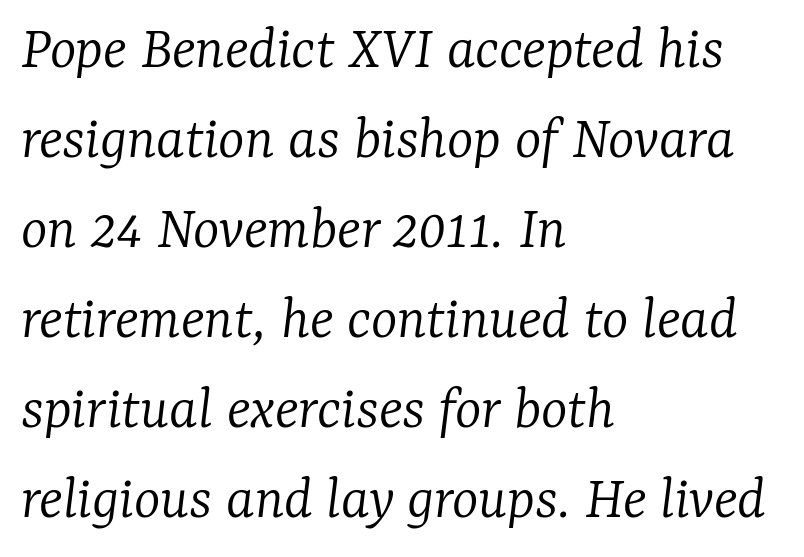
{"serif": "yes", "italic": "yes", "lean": "right", "slant_degrees": 7, "bold": "no", "weight": "light", "width": "normal", "stroke_contrast": "low", "x_height": "medium", "monospaced": "no", "underline": "no", "align": "left", "line_spacing": "normal", "line_spacing_ratio": 1.43, "letter_spacing": "normal", "letter_spacing_em": 0.0, "glyph_px": 63}
